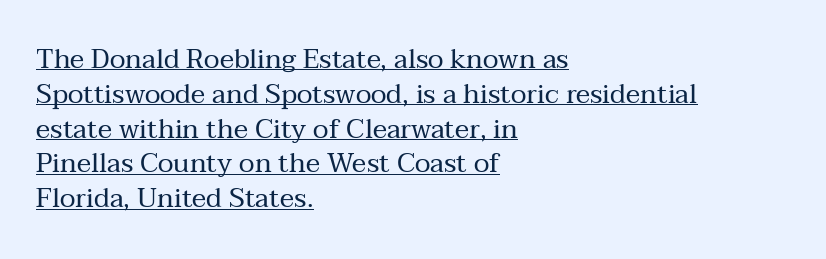
Tracking value appears to be zero — textbook default spacing. Caption: lettering with a line underneath. Every character sits straight up, as roman type does. Heaviness? Minimal to ordinary, like unemphasized prose. The space between consecutive lines is moderate.
